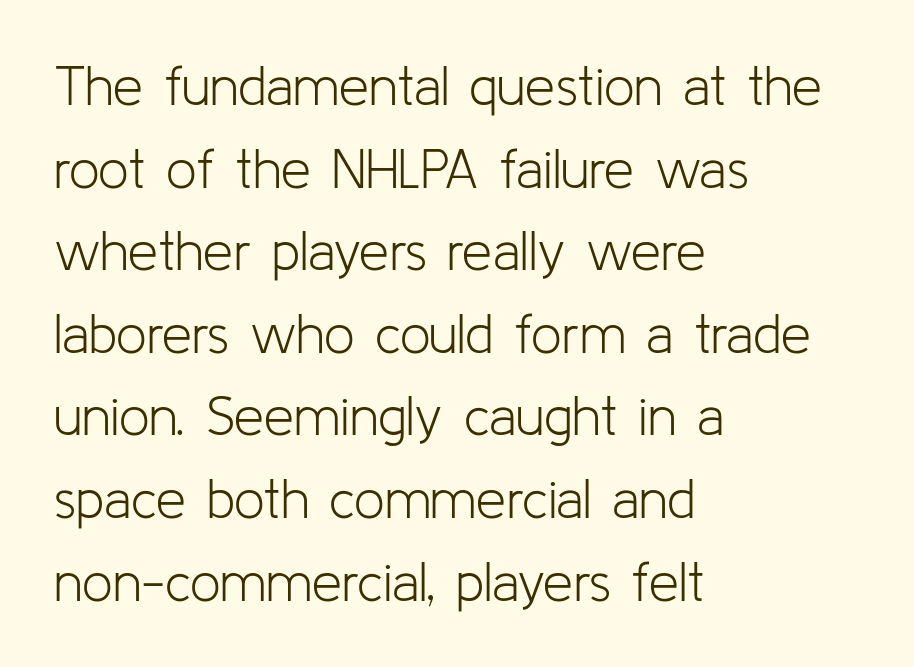
Q: Is the text bold? A: No.
Q: Is the text italic (slanted)? A: No, it is upright.
Q: Is the typeface a serif or a sans-serif typeface? A: Sans-serif.
Q: Is the text underlined? A: No.
Q: How is the paragraph aligned? A: Left-aligned.
Q: Is the spacing between letters normal or unusually wide? A: Normal.
Q: Is the spacing between lines tight, normal or loose? A: Normal.
Q: Width (condensed, normal, or wide)? A: Normal.
Q: Stroke contrast? A: Low.
Q: x-height? A: Medium.
Q: Monospaced? A: No.
